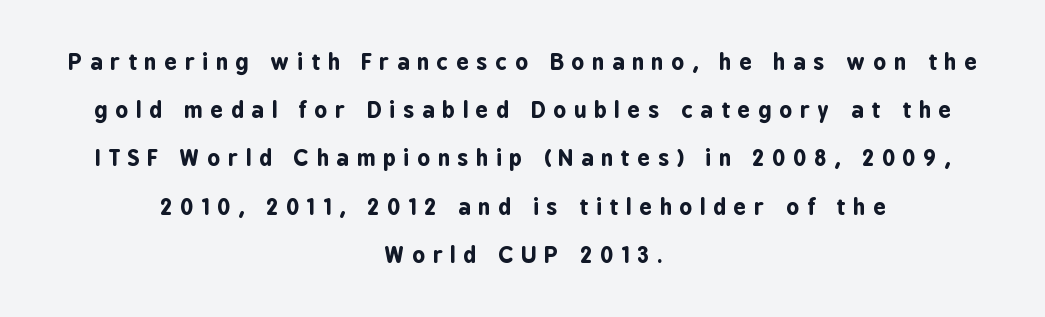
The image shows 22 px bold type, upright; set centered, loose line spacing (2.19x), unusually wide letter spacing (+0.36 em), not underlined.
